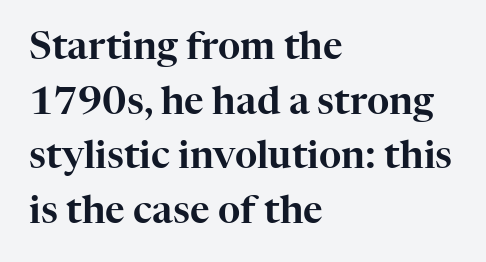
The typeface chosen for these lines features serifs. Looks like regular typesetting: each glyph gets only the width it needs. The area under the type is left untouched. The axis of the letterforms is exactly vertical. The rows are spaced the way most documents space them. A typesetter would call this zero additional tracking.
